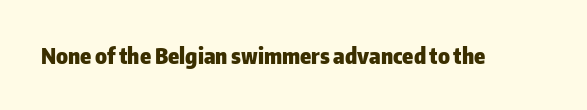
Q: Is the text bold? A: Yes.
Q: Is the text italic (slanted)? A: No, it is upright.
Q: Is the text underlined? A: No.
Q: Is the spacing between letters normal or unusually wide? A: Normal.
